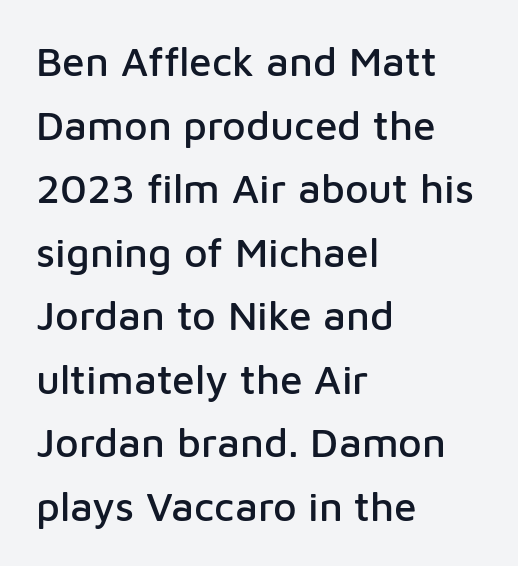
No word sits above an underline. One-word summary of the alignment: left. The gaps between neighbouring characters are ordinary and unremarkable. Horizontal bands of white between lines are of average thickness. The text was rendered using a sans face with plain stroke endings.
